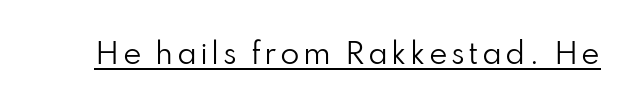
Q: Is the text bold? A: No.
Q: Is the text italic (slanted)? A: No, it is upright.
Q: Is the typeface a serif or a sans-serif typeface? A: Sans-serif.
Q: Is the text underlined? A: Yes.
Q: Width (condensed, normal, or wide)? A: Normal.
Q: Stroke contrast? A: Low.
Q: x-height? A: Small.
Q: Monospaced? A: No.
